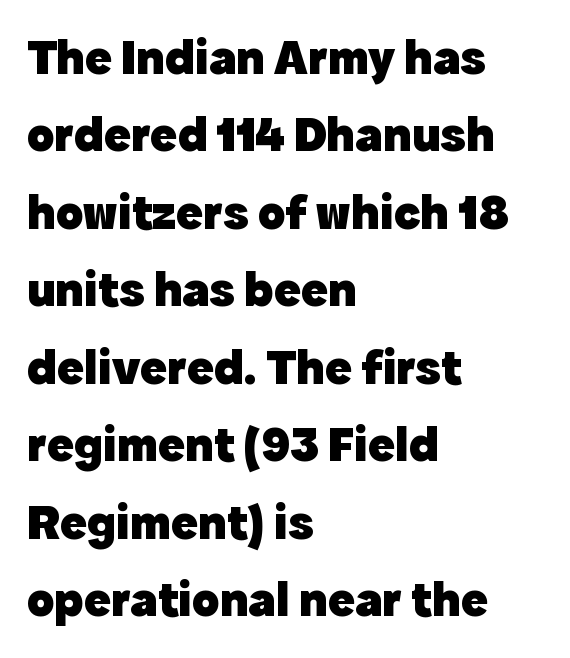
The image shows 50 px heavy sans-serif type, upright; set left-aligned, normal line spacing (1.55x), normal letter spacing, not underlined; a medium x-height.
